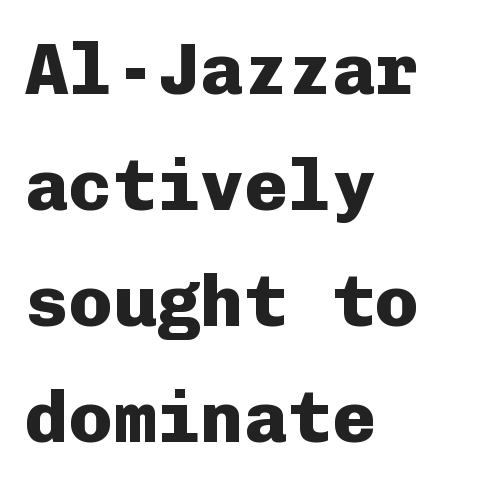
Q: Is the text bold? A: Yes.
Q: Is the text italic (slanted)? A: No, it is upright.
Q: Is the typeface a serif or a sans-serif typeface? A: Sans-serif.
Q: Is the text underlined? A: No.
Q: How is the paragraph aligned? A: Left-aligned.
Q: Is the spacing between letters normal or unusually wide? A: Normal.
Q: Is the spacing between lines tight, normal or loose? A: Normal.
Q: Width (condensed, normal, or wide)? A: Normal.
Q: Stroke contrast? A: Low.
Q: x-height? A: Medium.
Q: Monospaced? A: Yes.
